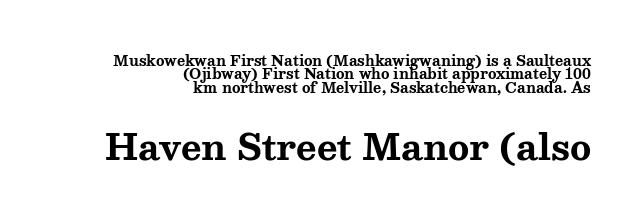
Little horizontal feet cap the strokes, marking this as serif type. Every row of glyphs terminates at an identical x-position on the right. What stands out about the letter spacing? Nothing — it is the standard amount. Does the lettering tilt? It doesn't — this is upright. Baseline-to-baseline distance is barely more than the letter height. The face used here appears at its bigger size in the lower chunk.
